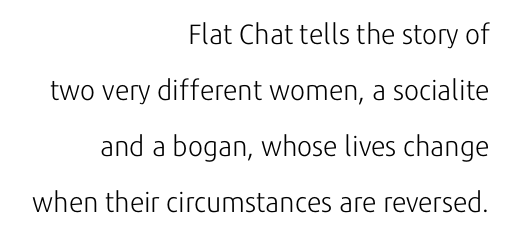
The image shows 28 px light sans-serif type, upright; set right-aligned, loose line spacing (2.0x), normal letter spacing, not underlined; low stroke contrast and a medium x-height.
